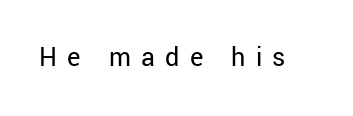
The image shows 28 px regular-weight sans-serif type, upright; set unusually wide letter spacing (+0.37 em), not underlined; low stroke contrast and a medium x-height.
